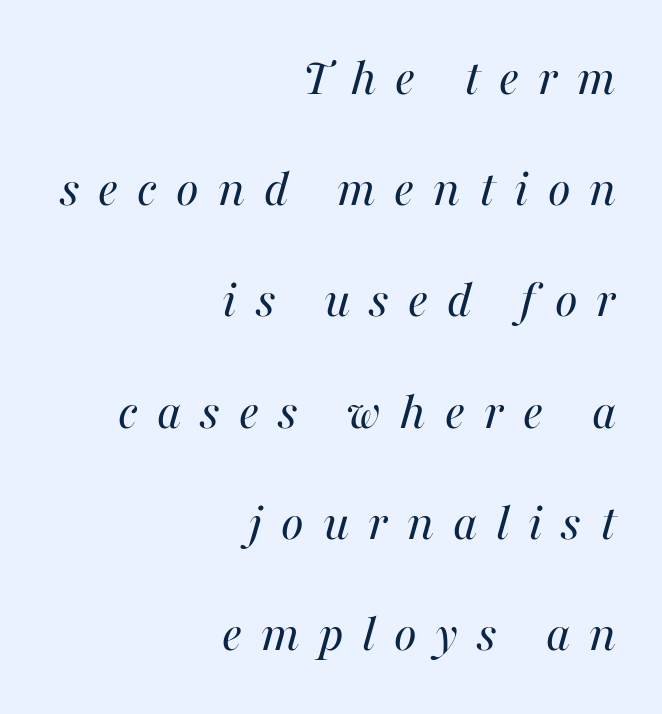
Q: Is the text bold? A: No.
Q: Is the text italic (slanted)? A: Yes, it leans right by about 16 degrees.
Q: Is the text underlined? A: No.
Q: How is the paragraph aligned? A: Right-aligned.
Q: Is the spacing between letters normal or unusually wide? A: Unusually wide.
Q: Is the spacing between lines tight, normal or loose? A: Loose.
Q: Width (condensed, normal, or wide)? A: Normal.
Q: Stroke contrast? A: Medium.
Q: x-height? A: Medium.
Q: Monospaced? A: No.
